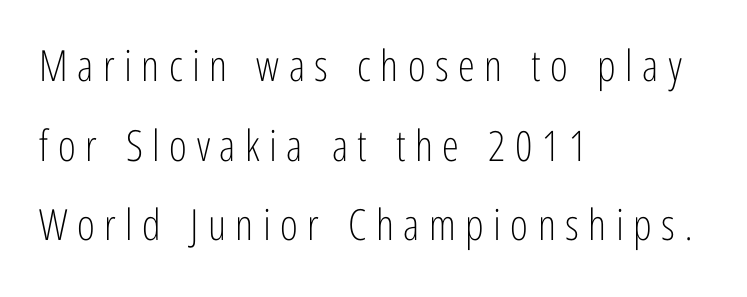
Q: Is the text bold? A: No.
Q: Is the text italic (slanted)? A: No, it is upright.
Q: Is the typeface a serif or a sans-serif typeface? A: Sans-serif.
Q: Is the text underlined? A: No.
Q: How is the paragraph aligned? A: Left-aligned.
Q: Is the spacing between letters normal or unusually wide? A: Unusually wide.
Q: Width (condensed, normal, or wide)? A: Condensed.
Q: Stroke contrast? A: Low.
Q: x-height? A: Medium.
Q: Monospaced? A: No.
